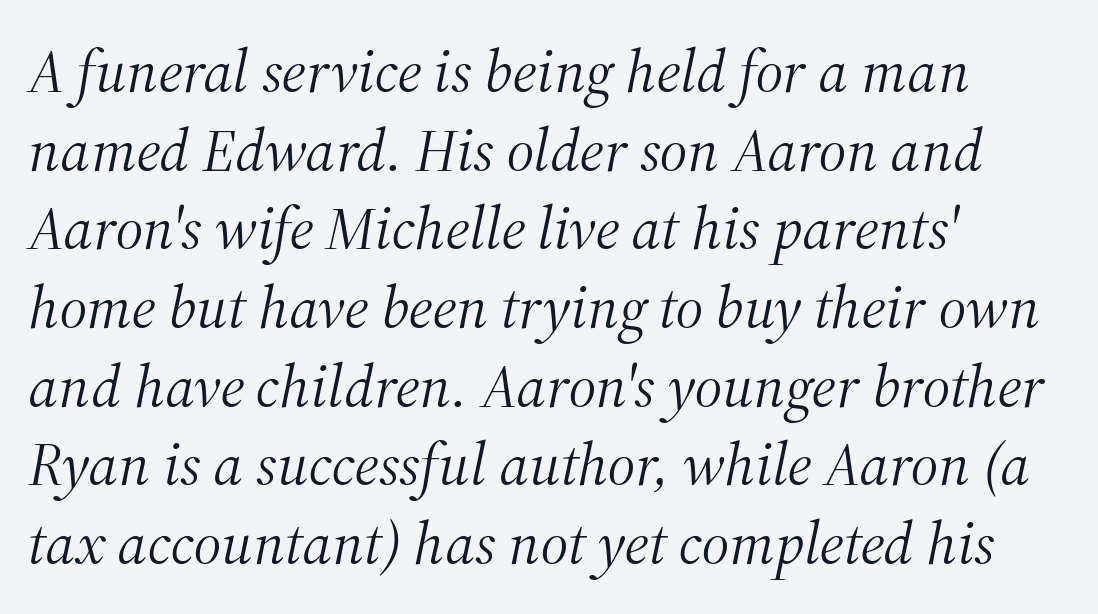
Q: Is the text bold? A: No.
Q: Is the text italic (slanted)? A: Yes, it leans right by about 12 degrees.
Q: Is the typeface a serif or a sans-serif typeface? A: Serif.
Q: Is the text underlined? A: No.
Q: How is the paragraph aligned? A: Left-aligned.
Q: Is the spacing between letters normal or unusually wide? A: Normal.
Q: Is the spacing between lines tight, normal or loose? A: Normal.
Q: Width (condensed, normal, or wide)? A: Normal.
Q: Stroke contrast? A: Medium.
Q: x-height? A: Medium.
Q: Monospaced? A: No.
